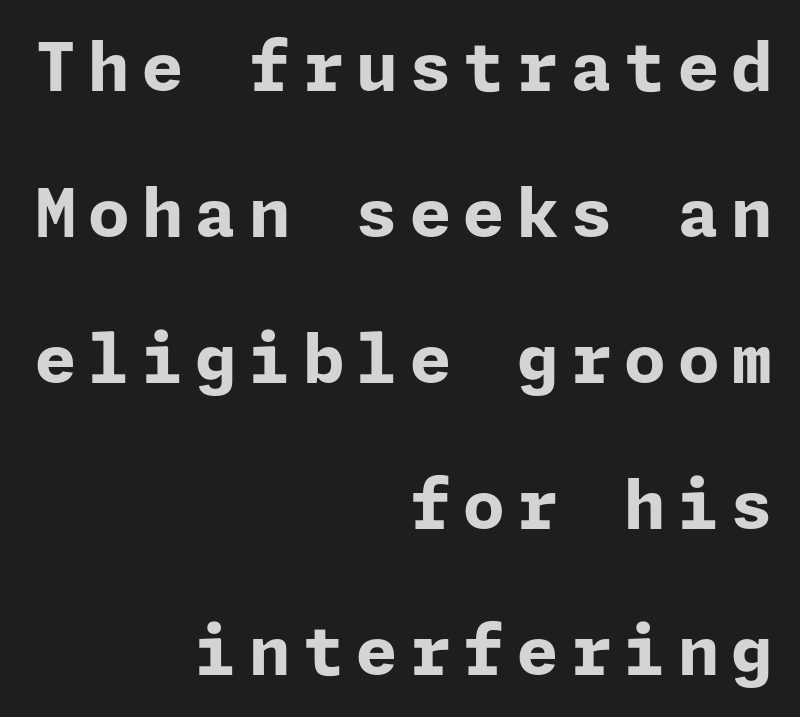
Q: Is the text bold? A: Yes.
Q: Is the text italic (slanted)? A: No, it is upright.
Q: Is the typeface a serif or a sans-serif typeface? A: Sans-serif.
Q: Is the text underlined? A: No.
Q: How is the paragraph aligned? A: Right-aligned.
Q: Is the spacing between lines tight, normal or loose? A: Loose.
Q: Width (condensed, normal, or wide)? A: Normal.
Q: Stroke contrast? A: Low.
Q: x-height? A: Medium.
